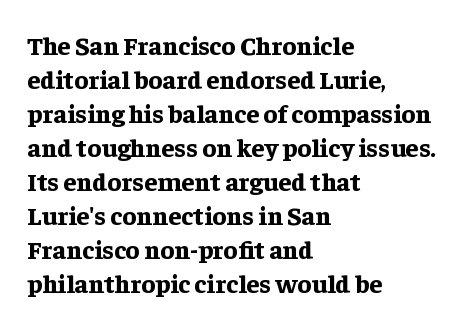
{"italic": "no", "bold": "yes", "underline": "no", "align": "left", "line_spacing": "normal", "line_spacing_ratio": 1.31, "letter_spacing": "normal", "letter_spacing_em": 0.0, "glyph_px": 26}
